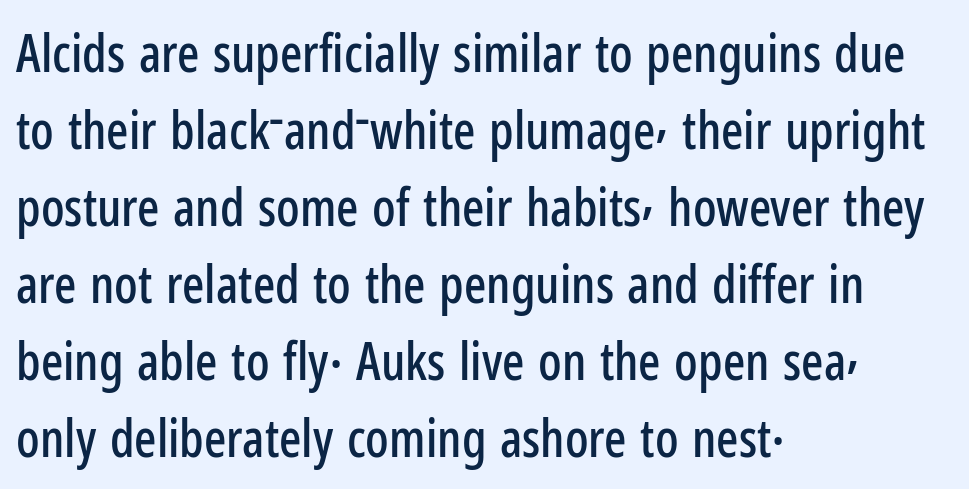
The line-height multiplier appears to be the usual default. Designer's note — italics off, roman on. A sans-serif font was chosen for this passage. Horizontally, the lines are justified to the leading edge only. Proportional: the letters do not fall into vertical columns. The gaps between neighbouring characters are ordinary and unremarkable.
